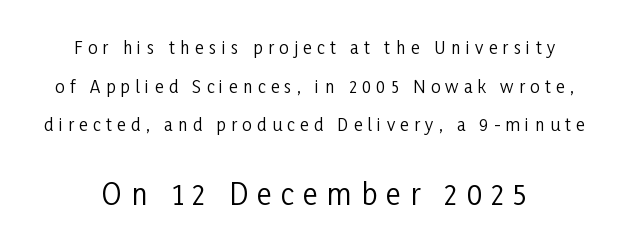
The space between consecutive lines is lavish. A typesetter would call this proportional, since set widths differ per character. The type sits square on the baseline with zero lean. In this sample the second text group is rendered at the bigger scale. The strip under each line holds only bare page. Typographically, this falls in the sans-serif category.
